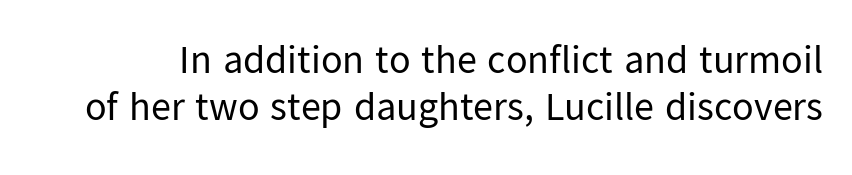
Q: Is the text bold? A: No.
Q: Is the text italic (slanted)? A: No, it is upright.
Q: Is the typeface a serif or a sans-serif typeface? A: Sans-serif.
Q: Is the text underlined? A: No.
Q: Is the spacing between letters normal or unusually wide? A: Normal.
Q: Width (condensed, normal, or wide)? A: Normal.
Q: Stroke contrast? A: Low.
Q: x-height? A: Medium.
Q: Monospaced? A: No.
